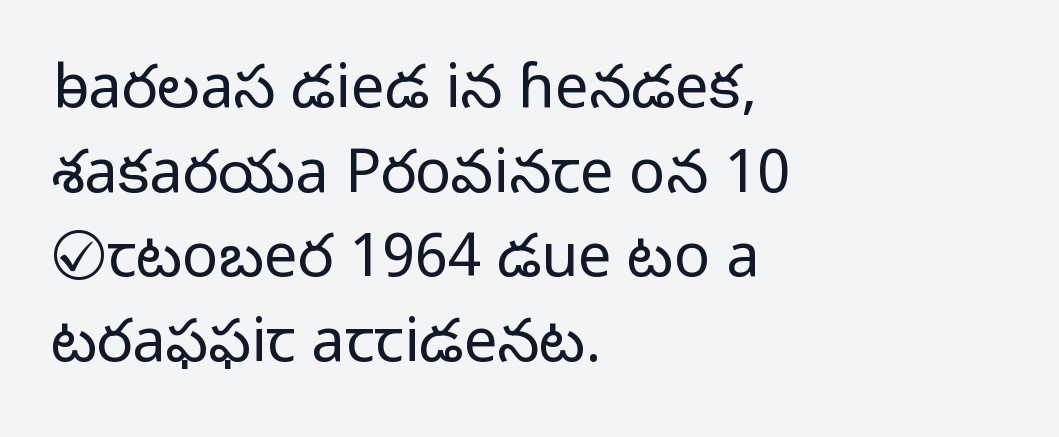
{"serif": "no", "italic": "no", "bold": "no", "weight": "light", "width": "normal", "stroke_contrast": "low", "x_height": "medium", "monospaced": "no", "underline": "no", "align": "left", "line_spacing": "normal", "line_spacing_ratio": 1.41, "letter_spacing": "normal", "letter_spacing_em": 0.0, "glyph_px": 60}
